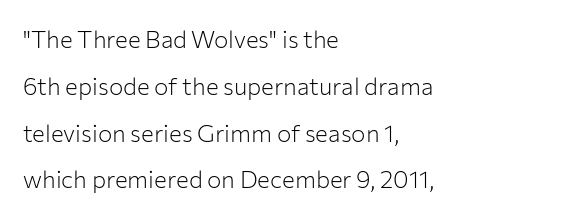
Q: Is the text bold? A: No.
Q: Is the text italic (slanted)? A: No, it is upright.
Q: Is the text underlined? A: No.
Q: How is the paragraph aligned? A: Left-aligned.
Q: Is the spacing between letters normal or unusually wide? A: Normal.
Q: Is the spacing between lines tight, normal or loose? A: Loose.
